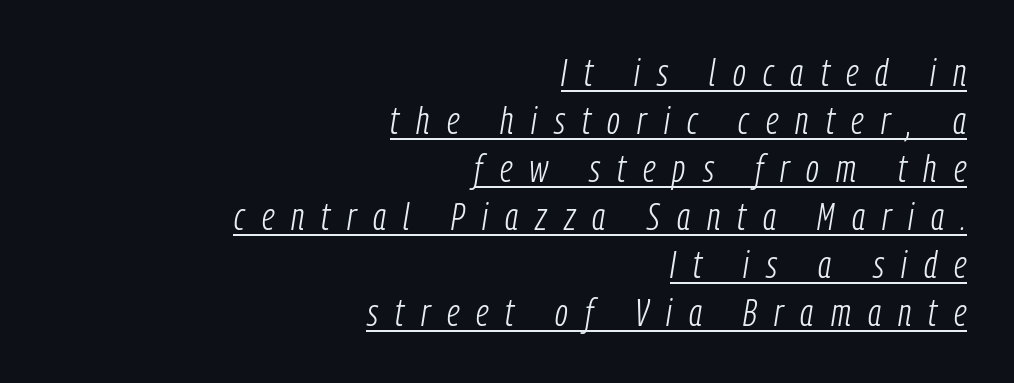
{"italic": "yes", "lean": "right", "slant_degrees": 9, "bold": "no", "weight": "light", "width": "condensed", "stroke_contrast": "low", "x_height": "medium", "monospaced": "no", "underline": "yes", "align": "right", "line_spacing_ratio": 1.23, "letter_spacing": "wide", "letter_spacing_em": 0.44, "glyph_px": 39}
